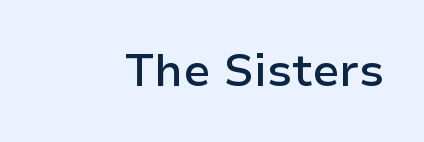
The type is set solid horizontally, with unmodified tracking. Each letter keeps its own natural width here, so spacing adapts to shape. Nope, not italic — everything's standing straight. This is moderately heavy type, rendered in semibold.
